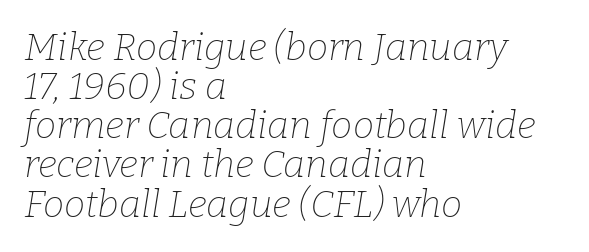
Q: Is the text bold? A: No.
Q: Is the text italic (slanted)? A: Yes, it leans right by about 9 degrees.
Q: Is the typeface a serif or a sans-serif typeface? A: Serif.
Q: Is the text underlined? A: No.
Q: How is the paragraph aligned? A: Left-aligned.
Q: Is the spacing between letters normal or unusually wide? A: Normal.
Q: Is the spacing between lines tight, normal or loose? A: Tight.
Q: Width (condensed, normal, or wide)? A: Normal.
Q: Stroke contrast? A: Low.
Q: x-height? A: Medium.
Q: Monospaced? A: No.
